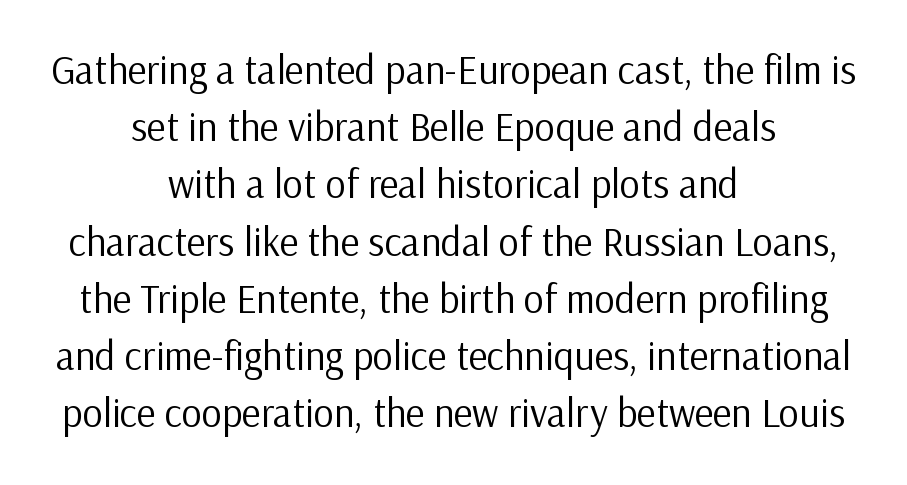
{"serif": "no", "italic": "no", "bold": "no", "weight": "regular", "width": "normal", "stroke_contrast": "low", "x_height": "medium", "monospaced": "no", "underline": "no", "align": "center", "line_spacing": "normal", "line_spacing_ratio": 1.43, "letter_spacing": "normal", "letter_spacing_em": 0.0, "glyph_px": 40}
